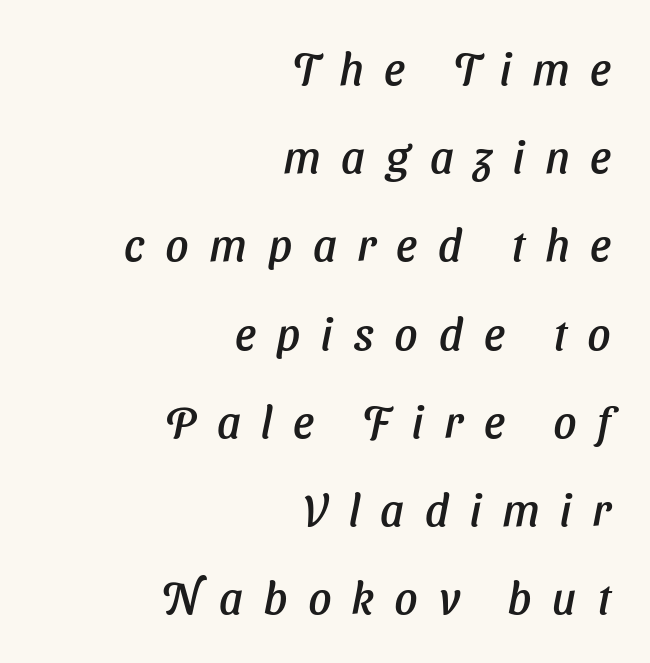
The image shows 45 px text type; set right-aligned, loose line spacing (1.96x), unusually wide letter spacing (+0.46 em), not underlined; low stroke contrast and a medium x-height.
